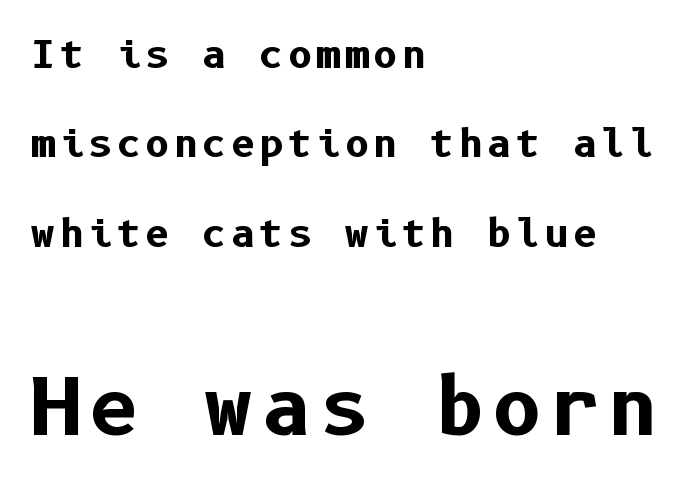
The image shows 77 px bold sans-serif type, upright; set left-aligned, loose line spacing (2.35x), not underlined; the second (bottom) block is 2.03x larger; low stroke contrast and a medium x-height.
